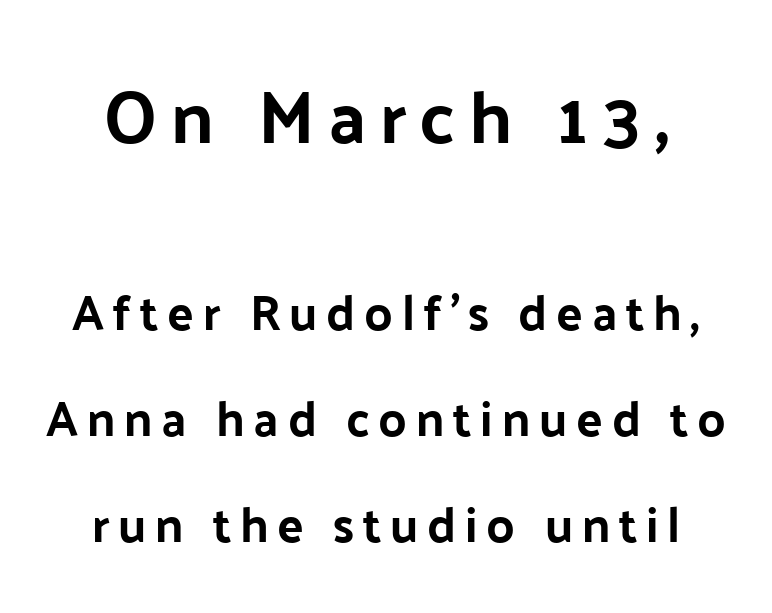
{"serif": "no", "italic": "no", "width": "normal", "stroke_contrast": "low", "x_height": "medium", "monospaced": "no", "underline": "no", "line_spacing": "loose", "line_spacing_ratio": 2.17, "larger_block": "first", "size_ratio": 1.51, "glyph_px": 74}
